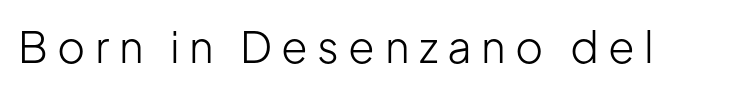
Q: Is the text bold? A: No.
Q: Is the text italic (slanted)? A: No, it is upright.
Q: Is the typeface a serif or a sans-serif typeface? A: Sans-serif.
Q: Is the text underlined? A: No.
Q: Is the spacing between letters normal or unusually wide? A: Unusually wide.
Q: Width (condensed, normal, or wide)? A: Normal.
Q: Stroke contrast? A: Low.
Q: x-height? A: Medium.
Q: Monospaced? A: No.
